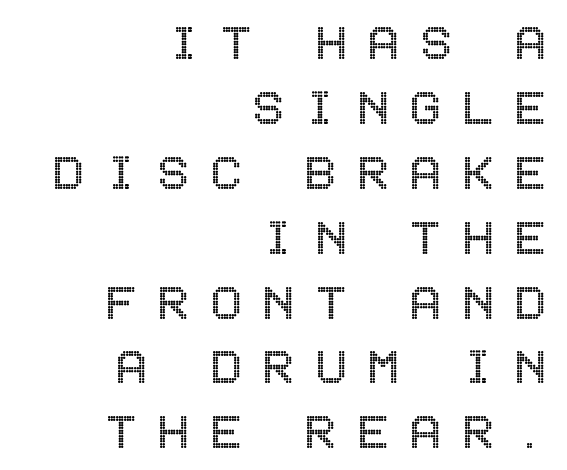
Short note: letters widely spaced. Baseline-to-baseline distance is barely more than the letter height. Rule under the text: the space is simply empty. Ascenders rise straight up at ninety degrees. Visually the block forms a straight wall on the right and a jagged coastline on the left.
